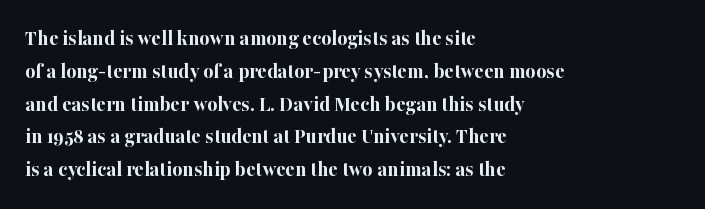
The image shows 22 px bold type, upright; set left-aligned, normal line spacing (1.49x), normal letter spacing, not underlined.
